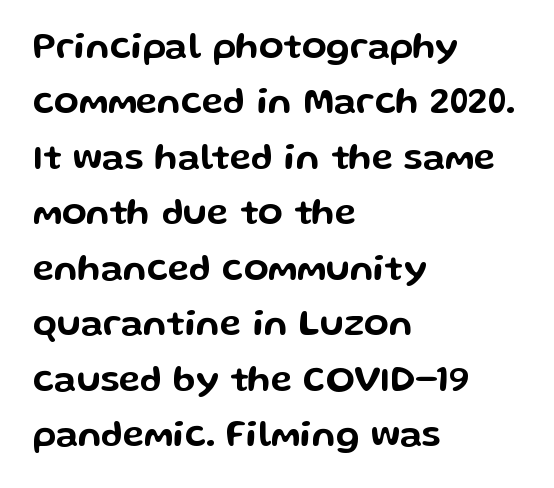
Q: Is the text italic (slanted)? A: No, it is upright.
Q: Is the typeface a serif or a sans-serif typeface? A: Sans-serif.
Q: Is the text underlined? A: No.
Q: How is the paragraph aligned? A: Left-aligned.
Q: Is the spacing between letters normal or unusually wide? A: Normal.
Q: Is the spacing between lines tight, normal or loose? A: Normal.
Q: Width (condensed, normal, or wide)? A: Wide.
Q: Stroke contrast? A: Low.
Q: x-height? A: Medium.
Q: Monospaced? A: No.
